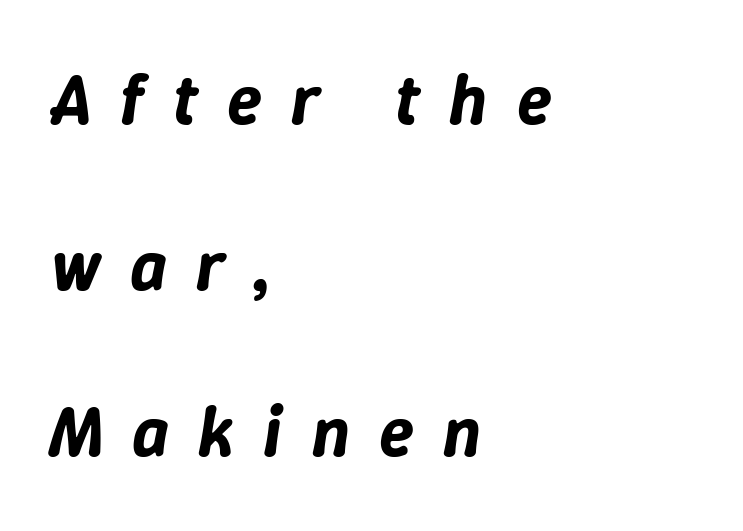
The image shows 71 px text type, italic (leaning right); set left-aligned, loose line spacing (2.34x), unusually wide letter spacing (+0.41 em), not underlined; low stroke contrast and a medium x-height.
